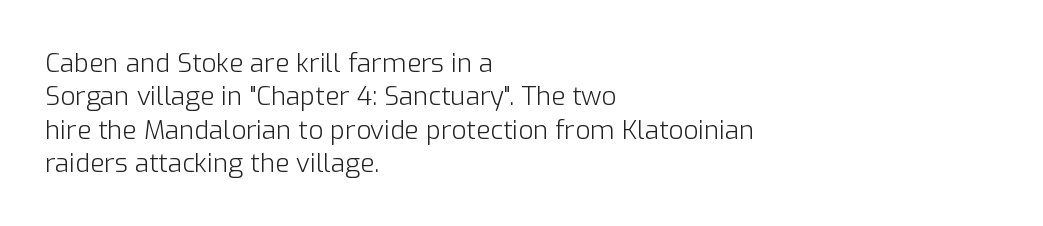
The image shows 26 px text type, upright; set left-aligned, normal line spacing (1.28x), normal letter spacing, not underlined.
